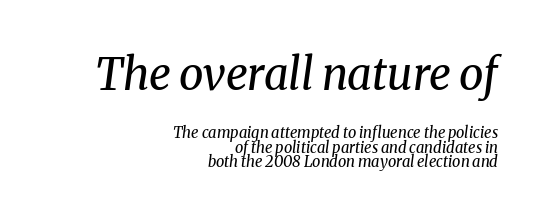
No heavy texture on the line: the type isn't bold. Here the designer chose a conventional face with non-uniform glyph widths. Leftover space on each line is placed entirely before the opening word. In terms of letterspacing, this is plain default setting. Emphasis-style slanted type is in use. In terms of letterform style, serifs are clearly present.
